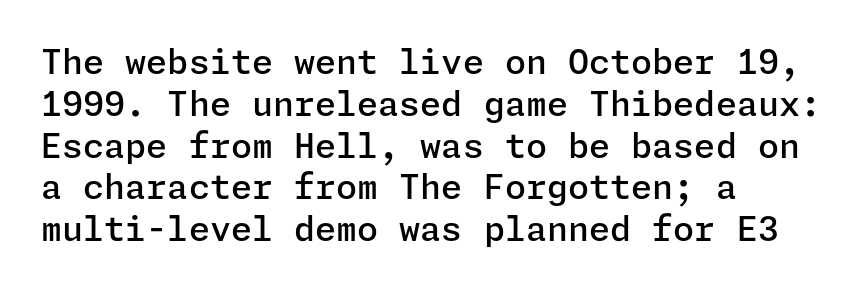
Underline: absent. Weight check: semibold — heavier than regular, not quite bold. To sum up the face: it is a sans, with no serifs. Compared with typical body copy, the letter spacing here is the same.
